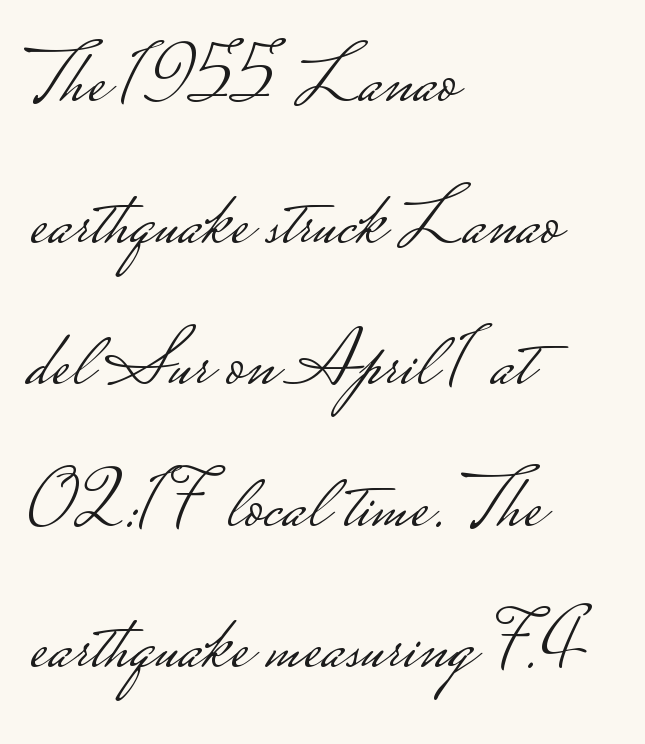
{"serif": "no", "bold": "no", "weight": "light", "width": "wide", "stroke_contrast": "low", "monospaced": "no", "underline": "no", "align": "left", "line_spacing_ratio": 1.77, "letter_spacing": "normal", "letter_spacing_em": 0.0, "glyph_px": 80}
